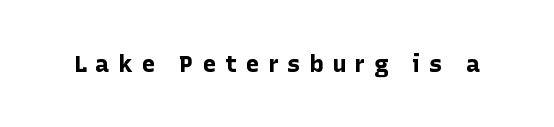
Words float on clear page, feet unadorned. As a designer I'd log this as weight 700, bold. If you drew a line through each stem, it would be perfectly vertical. Inter-character spacing is expanded well beyond the font's built-in metrics.
